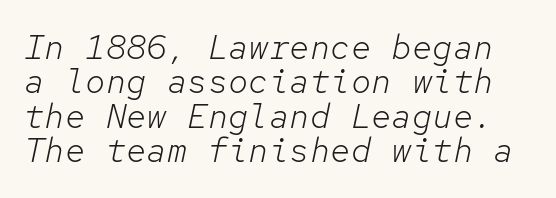
The typography opts for an oblique posture over an upright one. Nothing heavy about these letters — not bold at all. Quick note: underline off. These lines huddle together more closely than default settings would place them.
